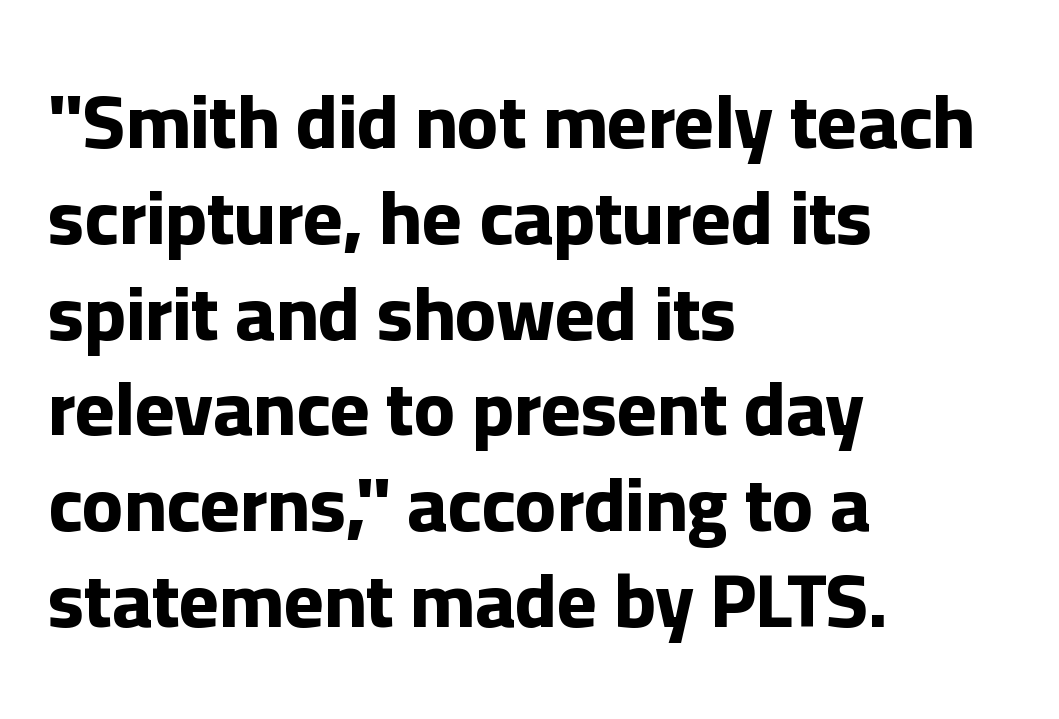
Stroke terminals: plain, sans-serif. Vertical spacing — default. The letterforms sit shoulder to shoulder at normal distance. You can tell it's not italic because the verticals are truly vertical.
